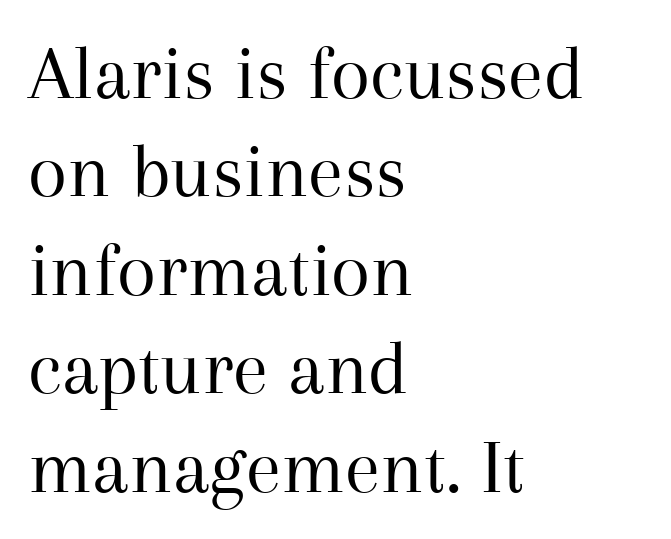
Is the stroke heavy? The answer is a plain regular-or-lighter. Compared with a centered layout, this one pins lines to the left instead. In terms of posture, this sample is upright. Spacing verdict: proportional, widths tailored to each character. What kind of face is this? One with serifs.
